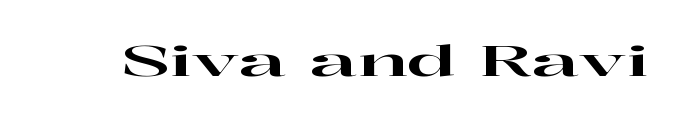
The image shows 43 px wide serif type, upright; set normal letter spacing, not underlined; high stroke contrast and a medium x-height.
